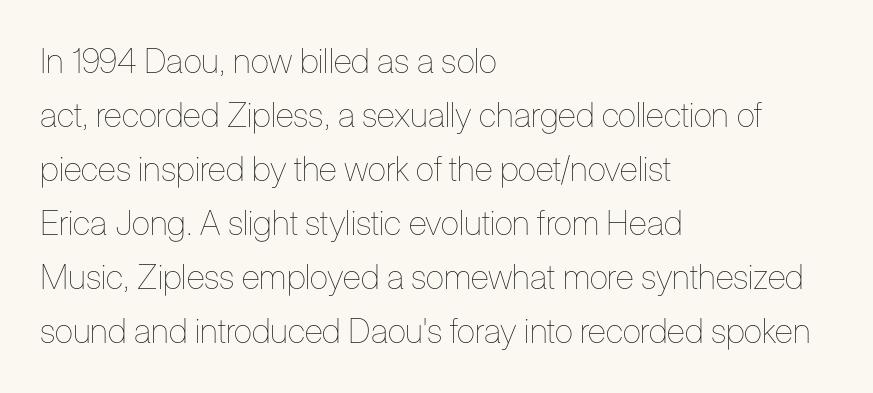
Here the designer chose a conventional face with non-uniform glyph widths. Any mark beneath the type? The region is blank. The specimen reads as upright at a glance. The face looks like a standard text weight, possibly lighter. This rendering uses left alignment, leaving the right contour irregular.
